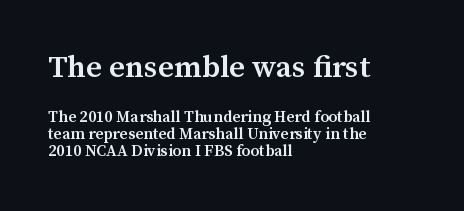
Q: Is the text bold? A: Semi-bold.
Q: Is the text italic (slanted)? A: No, it is upright.
Q: Is the typeface a serif or a sans-serif typeface? A: Serif.
Q: Is the text underlined? A: No.
Q: How is the paragraph aligned? A: Left-aligned.
Q: Is the spacing between letters normal or unusually wide? A: Normal.
Q: Is the spacing between lines tight, normal or loose? A: Tight.
Q: Which block of text is set in a larger size, the first (top) or the second (bottom)? A: The first (top) one.
Q: Width (condensed, normal, or wide)? A: Normal.
Q: Stroke contrast? A: Medium.
Q: x-height? A: Medium.
Q: Monospaced? A: No.
